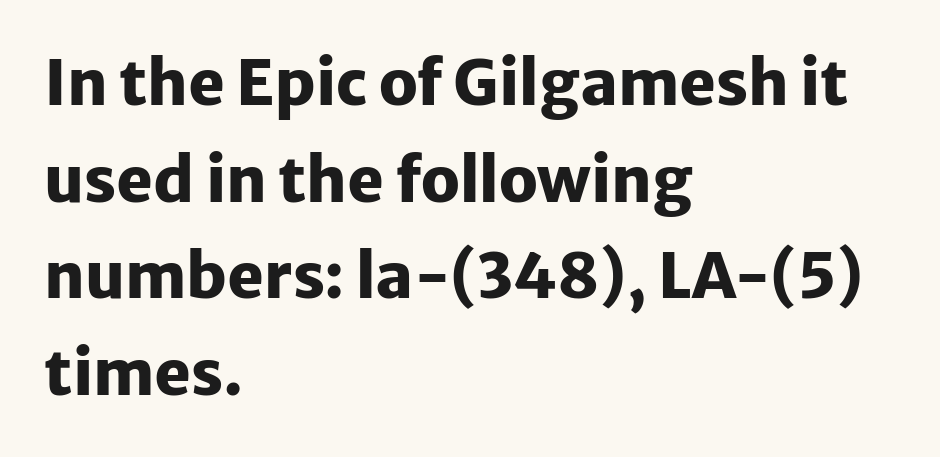
{"serif": "no", "italic": "no", "bold": "yes", "weight": "heavy", "width": "normal", "stroke_contrast": "low", "x_height": "medium", "monospaced": "no", "underline": "no", "align": "left", "line_spacing": "normal", "line_spacing_ratio": 1.56, "letter_spacing": "normal", "letter_spacing_em": 0.0, "glyph_px": 62}
